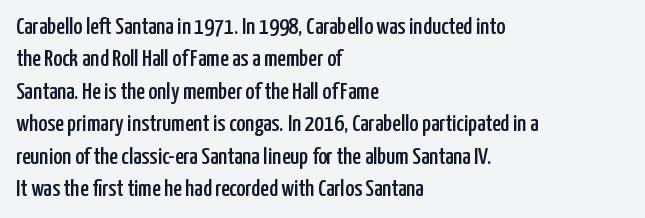
Q: Is the text italic (slanted)? A: No, it is upright.
Q: Is the text underlined? A: No.
Q: How is the paragraph aligned? A: Left-aligned.
Q: Is the spacing between letters normal or unusually wide? A: Normal.
Q: Is the spacing between lines tight, normal or loose? A: Normal.
